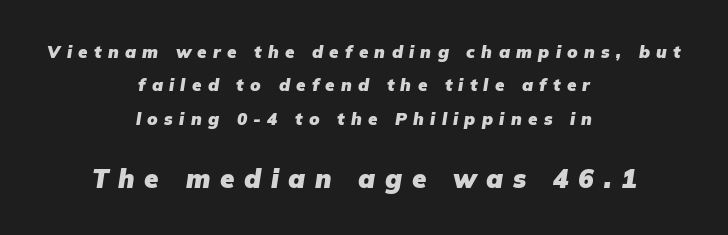
{"italic": "yes", "lean": "right", "slant_degrees": 9, "bold": "yes", "underline": "no", "align": "center", "line_spacing": "loose", "line_spacing_ratio": 1.96, "letter_spacing": "wide", "letter_spacing_em": 0.37, "larger_block": "second", "size_ratio": 1.53, "glyph_px": 26}
